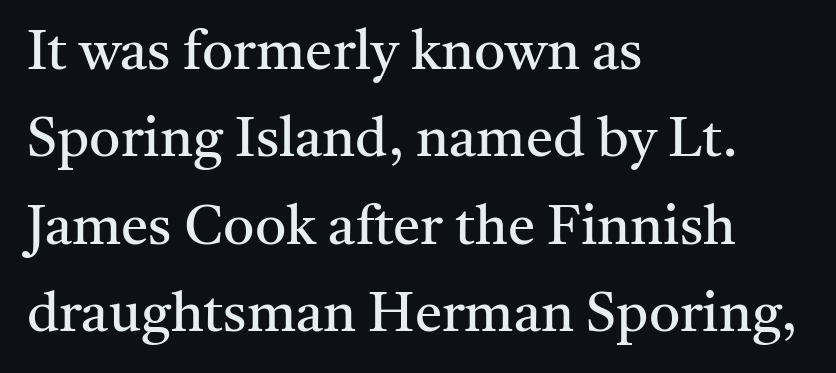
{"serif": "yes", "italic": "no", "bold": "no", "weight": "regular", "width": "normal", "stroke_contrast": "medium", "x_height": "medium", "monospaced": "no", "underline": "no", "align": "left", "line_spacing": "normal", "line_spacing_ratio": 1.59, "letter_spacing": "normal", "letter_spacing_em": 0.0, "glyph_px": 55}
